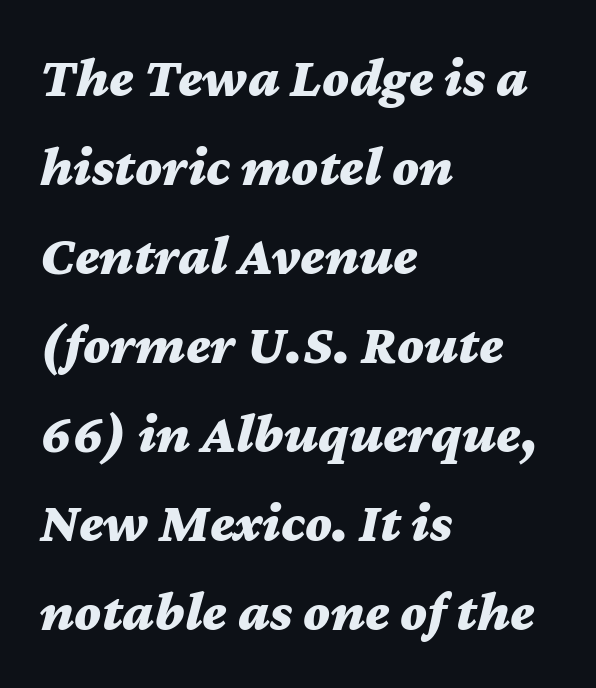
{"italic": "yes", "lean": "right", "slant_degrees": 12, "bold": "yes", "weight": "bold", "width": "wide", "stroke_contrast": "medium", "x_height": "medium", "monospaced": "no", "underline": "no", "align": "left", "line_spacing": "normal", "line_spacing_ratio": 1.59, "letter_spacing": "normal", "letter_spacing_em": 0.0, "glyph_px": 56}
